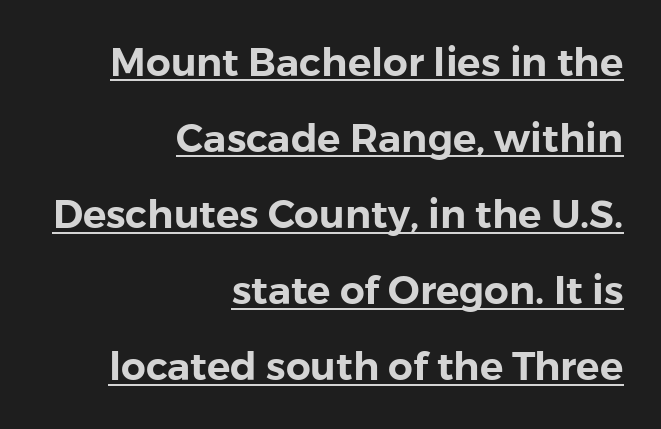
Q: Is the text italic (slanted)? A: No, it is upright.
Q: Is the typeface a serif or a sans-serif typeface? A: Sans-serif.
Q: Is the text underlined? A: Yes.
Q: How is the paragraph aligned? A: Right-aligned.
Q: Is the spacing between letters normal or unusually wide? A: Normal.
Q: Is the spacing between lines tight, normal or loose? A: Loose.
Q: Width (condensed, normal, or wide)? A: Normal.
Q: Stroke contrast? A: Low.
Q: x-height? A: Medium.
Q: Monospaced? A: No.
